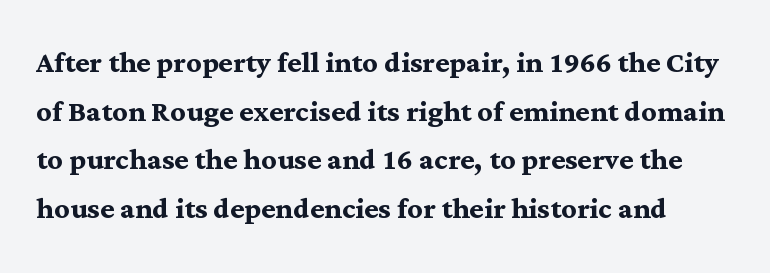
The image shows 38 px semibold serif type, upright; set normal line spacing (1.28x), normal letter spacing, not underlined; medium stroke contrast and a medium x-height.
